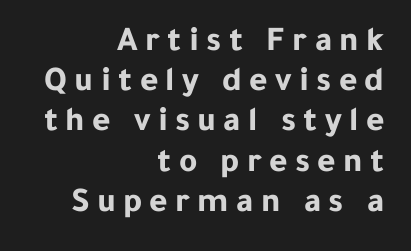
The image shows 35 px bold sans-serif type, upright; set right-aligned, tight line spacing (1.15x), unusually wide letter spacing (+0.21 em), not underlined; low stroke contrast and a medium x-height.
